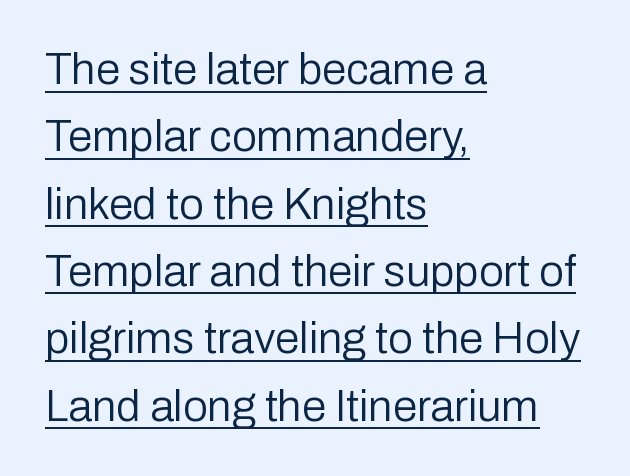
Q: Is the text bold? A: No.
Q: Is the text italic (slanted)? A: No, it is upright.
Q: Is the typeface a serif or a sans-serif typeface? A: Sans-serif.
Q: Is the text underlined? A: Yes.
Q: How is the paragraph aligned? A: Left-aligned.
Q: Is the spacing between letters normal or unusually wide? A: Normal.
Q: Is the spacing between lines tight, normal or loose? A: Normal.
Q: Width (condensed, normal, or wide)? A: Normal.
Q: Stroke contrast? A: Low.
Q: x-height? A: Medium.
Q: Monospaced? A: No.
